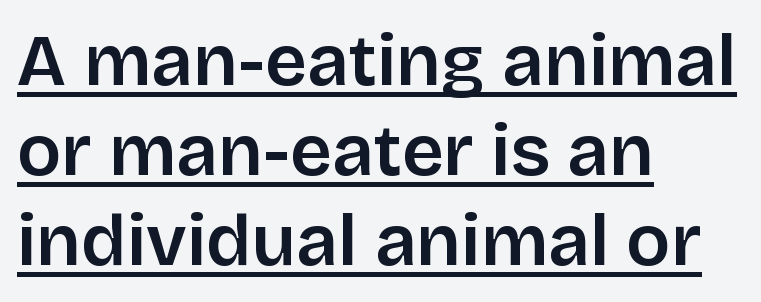
Underline: present. The ragged edge is on the right, which tells us the setting is flush left. Letterform terminals end flat and unadorned throughout the passage. Glyph-to-glyph distance matches everyday printed text. It's the straight-up-and-down kind of type.
